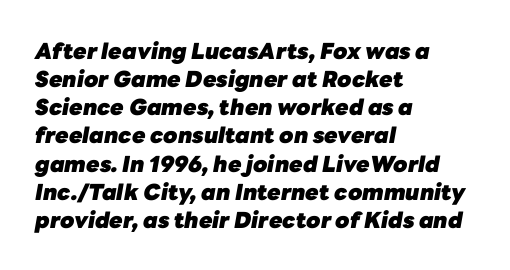
The image shows 22 px bold type, italic (leaning right); set left-aligned, normal line spacing (1.28x), normal letter spacing, not underlined.
